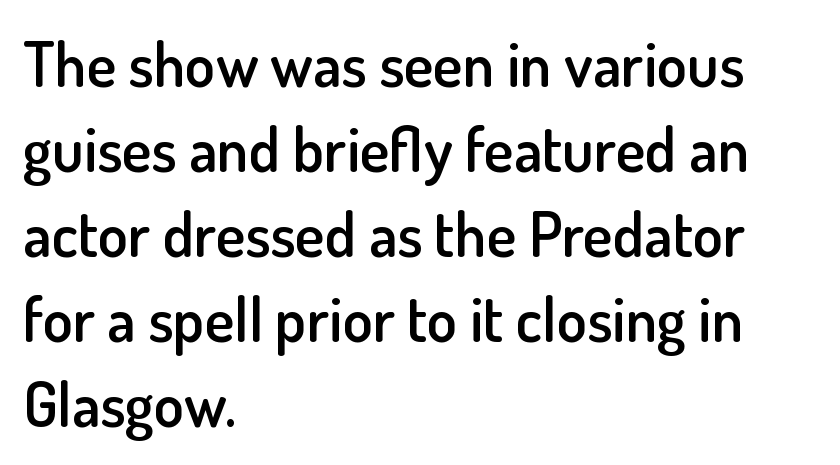
The image shows 62 px semibold sans-serif type, upright; set left-aligned, normal line spacing (1.37x), normal letter spacing, not underlined; low stroke contrast and a small x-height.
